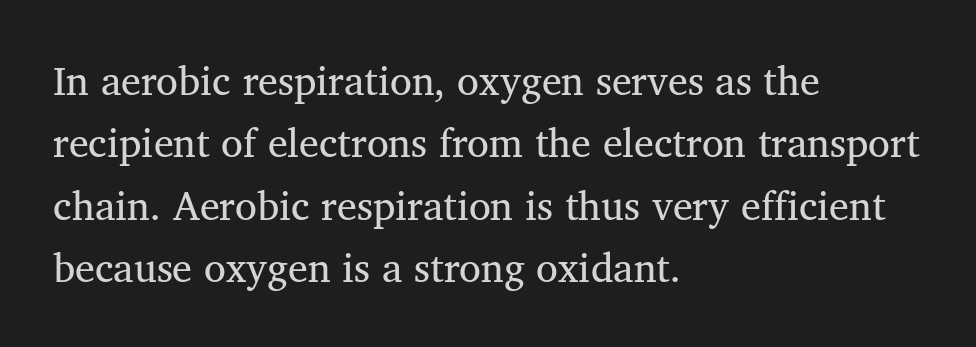
{"serif": "yes", "italic": "no", "bold": "no", "weight": "regular", "width": "normal", "stroke_contrast": "medium", "x_height": "medium", "monospaced": "no", "underline": "no", "align": "left", "line_spacing": "normal", "line_spacing_ratio": 1.56, "letter_spacing": "normal", "letter_spacing_em": 0.0, "glyph_px": 40}
